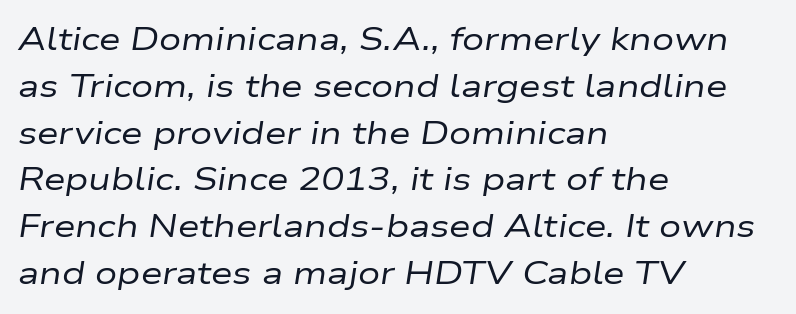
The image shows 31 px regular-weight, wide type, italic (leaning right); set left-aligned, normal line spacing (1.51x), normal letter spacing, not underlined; low stroke contrast and a medium x-height.
